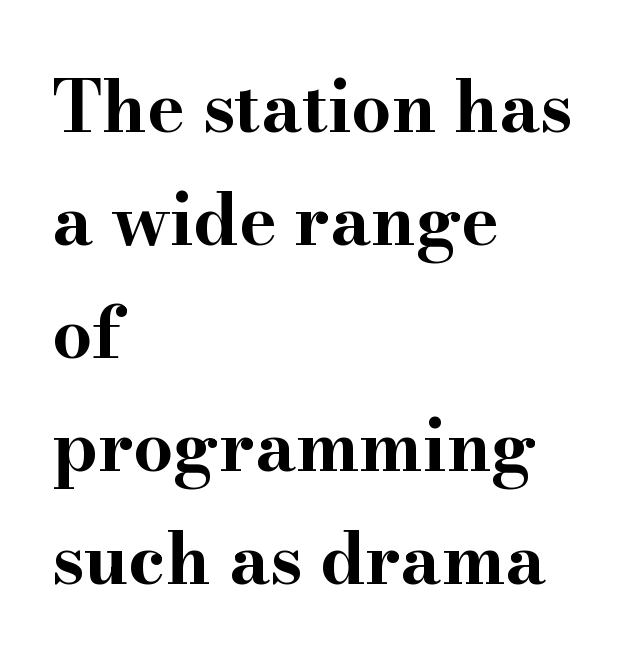
These lines sit exactly where default settings would place them. Quick note: not italic, upright. A bare baseline throughout the passage. Which margin do the lines hug? The left one — the right edge is uneven. These lines are rendered in a variable-pitch font.
